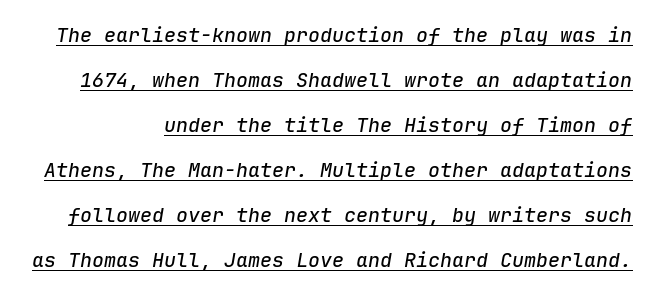
{"italic": "yes", "lean": "right", "slant_degrees": 9, "underline": "yes", "line_spacing": "loose", "line_spacing_ratio": 2.25, "letter_spacing": "normal", "letter_spacing_em": 0.0, "glyph_px": 20}
